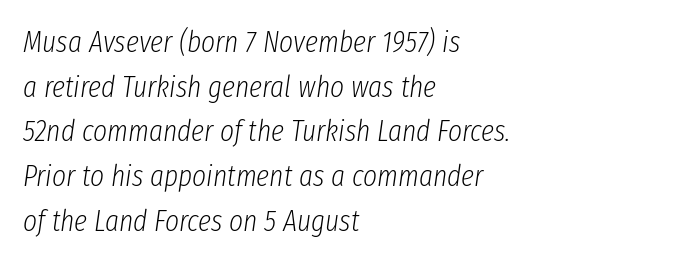
{"italic": "yes", "lean": "right", "slant_degrees": 8, "bold": "no", "weight": "light", "width": "condensed", "stroke_contrast": "low", "x_height": "medium", "monospaced": "no", "underline": "no", "align": "left", "line_spacing": "normal", "line_spacing_ratio": 1.49, "letter_spacing": "normal", "letter_spacing_em": 0.0, "glyph_px": 30}
